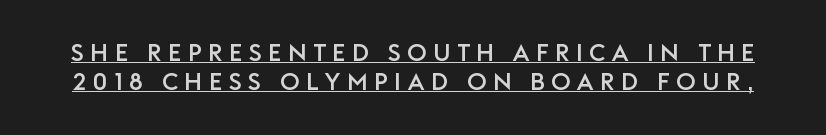
{"italic": "no", "underline": "yes", "line_spacing_ratio": 1.22, "letter_spacing": "wide", "letter_spacing_em": 0.27, "glyph_px": 24}
